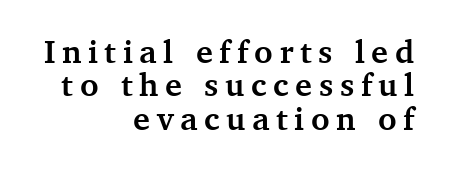
The letters advance in unequal steps, a hallmark of proportional type. The space directly below the letters is spotless. Caption: bold face, heavy strokes. You can tell from the footed stems that serif type was used. Ascenders rise straight up at ninety degrees.
